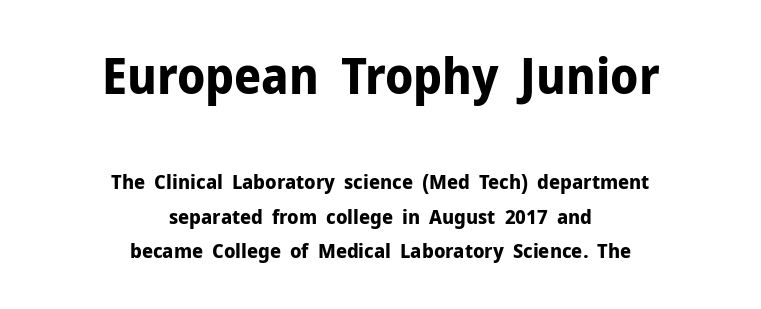
{"serif": "no", "italic": "no", "bold": "yes", "weight": "bold", "width": "normal", "stroke_contrast": "low", "x_height": "medium", "monospaced": "no", "underline": "no", "align": "center", "line_spacing_ratio": 1.73, "letter_spacing": "normal", "letter_spacing_em": 0.0, "larger_block": "first", "size_ratio": 2.45, "glyph_px": 49}
